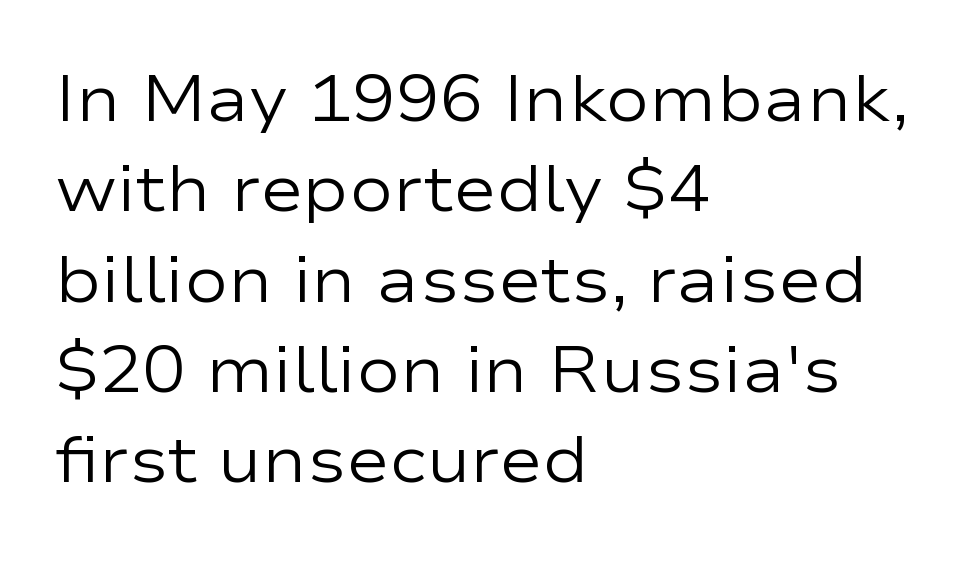
Q: Is the text bold? A: No.
Q: Is the text italic (slanted)? A: No, it is upright.
Q: Is the typeface a serif or a sans-serif typeface? A: Sans-serif.
Q: Is the text underlined? A: No.
Q: How is the paragraph aligned? A: Left-aligned.
Q: Is the spacing between letters normal or unusually wide? A: Normal.
Q: Is the spacing between lines tight, normal or loose? A: Normal.
Q: Width (condensed, normal, or wide)? A: Wide.
Q: Stroke contrast? A: Low.
Q: x-height? A: Medium.
Q: Monospaced? A: No.
